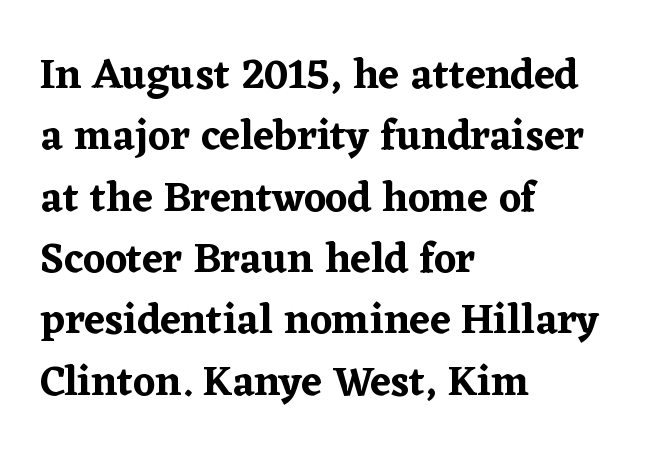
Glance below the letters and you will spot only blank space. Ordinary non-slanted type is in use. This sample has the flowing, uneven cadence of proportional lettering. Each word holds together tightly as a unit, with standard inter-letter gaps. Regarding leading, the lines here are spaced in the standard way.
